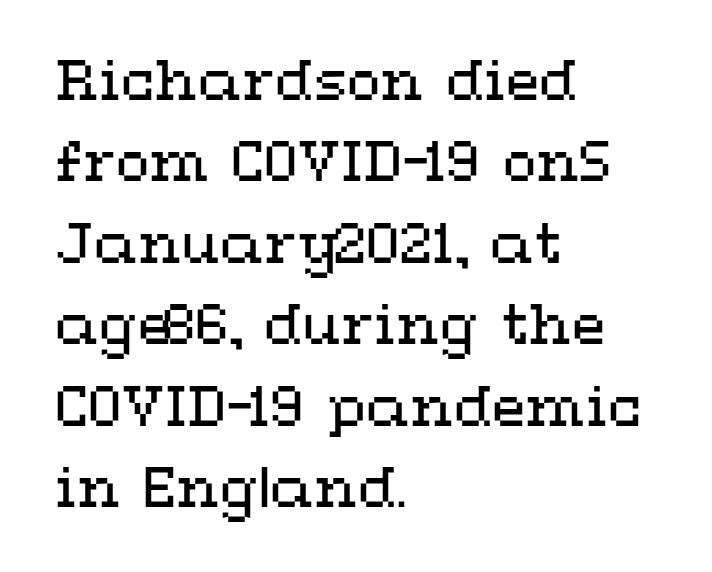
The image shows 55 px regular-weight, wide type, upright; set left-aligned, normal line spacing (1.48x), normal letter spacing, not underlined; medium stroke contrast and a medium x-height.
